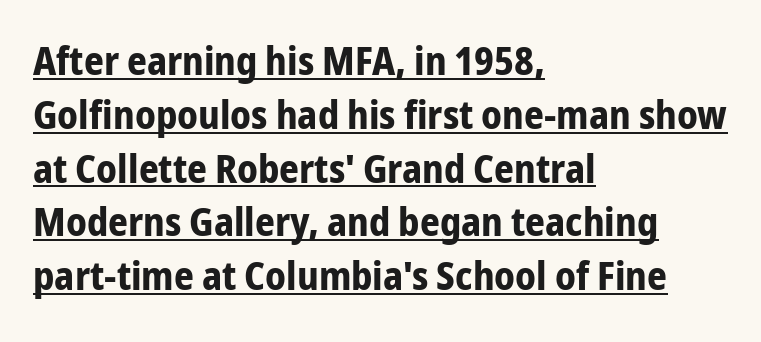
Q: Is the text bold? A: Yes.
Q: Is the text italic (slanted)? A: No, it is upright.
Q: Is the typeface a serif or a sans-serif typeface? A: Sans-serif.
Q: Is the text underlined? A: Yes.
Q: How is the paragraph aligned? A: Left-aligned.
Q: Is the spacing between letters normal or unusually wide? A: Normal.
Q: Is the spacing between lines tight, normal or loose? A: Normal.
Q: Width (condensed, normal, or wide)? A: Condensed.
Q: Stroke contrast? A: Low.
Q: x-height? A: Medium.
Q: Monospaced? A: No.
